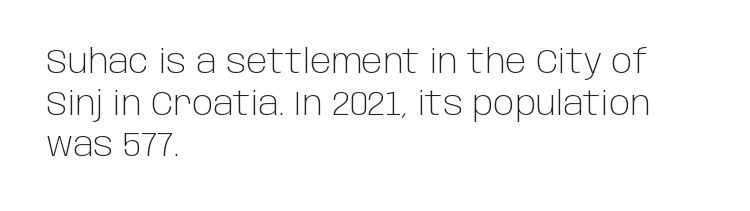
The type sits square on the baseline with zero lean. The passage shown has conventional tracking throughout. The strip under each line holds only bare page. Teacher's note: observe the even left margin — that is flush-left alignment.
